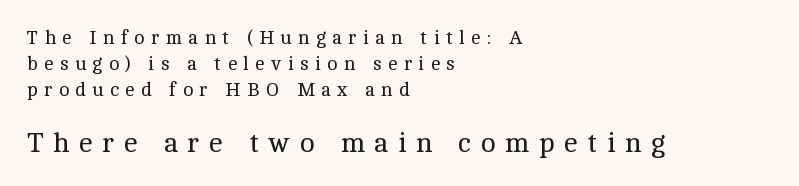
The image shows 28 px regular-weight serif type, upright; set left-aligned, normal line spacing (1.36x), unusually wide letter spacing (+0.34 em), not underlined; the second (bottom) block is 1.47x larger; a medium x-height.
